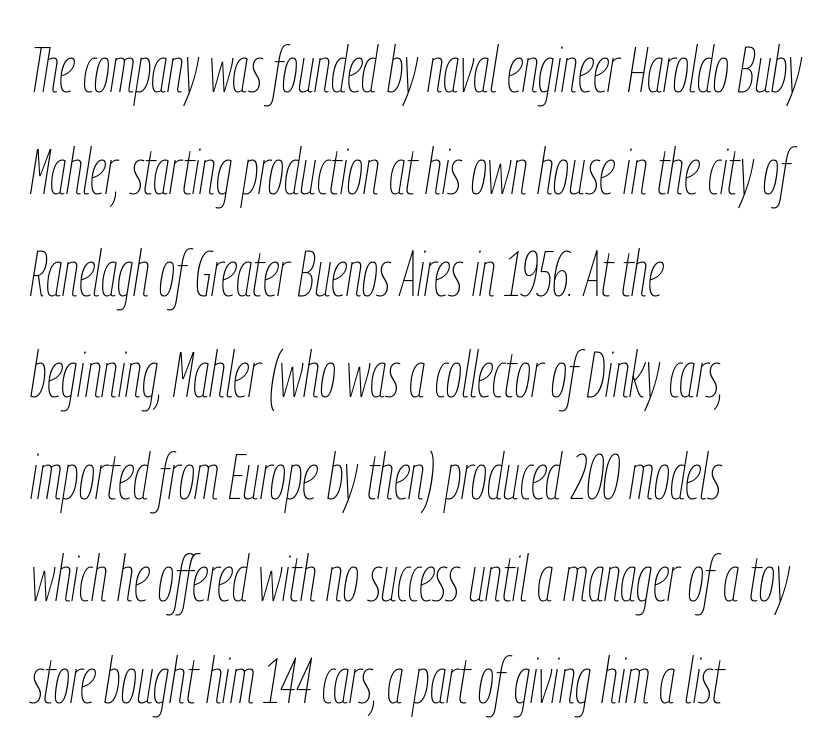
The image shows 64 px thin, condensed type, italic (leaning right); set left-aligned, normal line spacing (1.59x), normal letter spacing, not underlined; low stroke contrast and a medium x-height.
